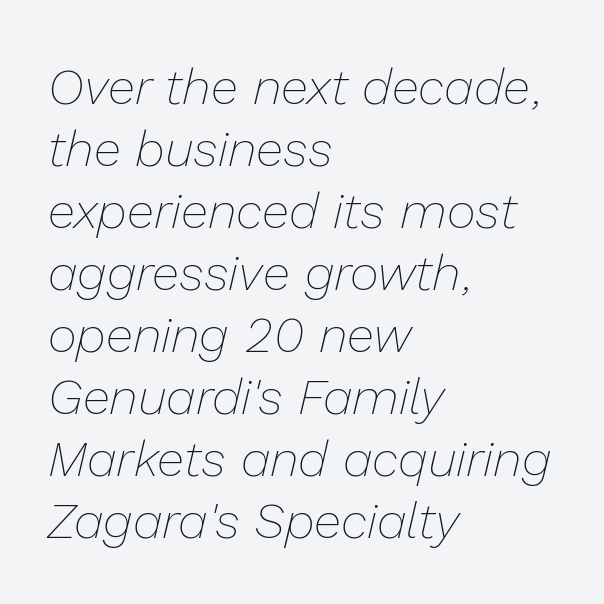
{"italic": "yes", "lean": "right", "slant_degrees": 13, "bold": "no", "weight": "thin", "width": "normal", "stroke_contrast": "low", "x_height": "medium", "monospaced": "no", "underline": "no", "align": "left", "line_spacing_ratio": 1.24, "letter_spacing": "normal", "letter_spacing_em": 0.0, "glyph_px": 50}
